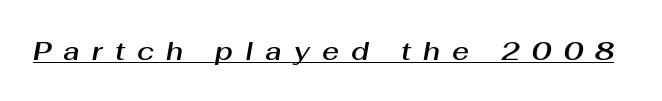
Q: Is the text italic (slanted)? A: Yes, it leans right by about 10 degrees.
Q: Is the text underlined? A: Yes.
Q: Is the spacing between letters normal or unusually wide? A: Unusually wide.
